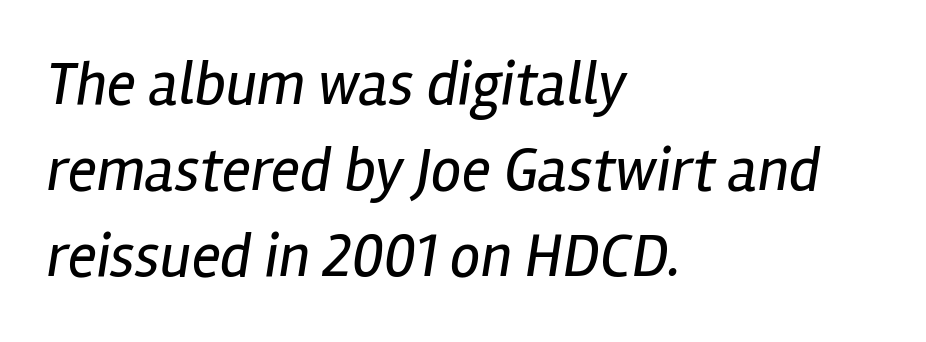
The image shows 61 px regular-weight, condensed type, italic (leaning right); set left-aligned, normal line spacing (1.41x), normal letter spacing, not underlined; low stroke contrast and a medium x-height.
